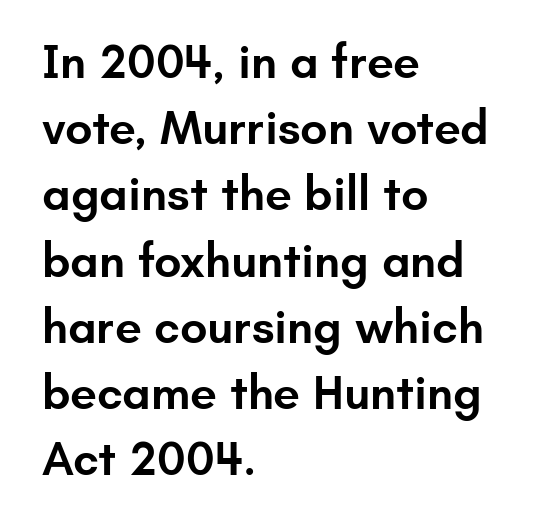
Q: Is the text bold? A: Semi-bold.
Q: Is the text italic (slanted)? A: No, it is upright.
Q: Is the typeface a serif or a sans-serif typeface? A: Sans-serif.
Q: Is the text underlined? A: No.
Q: How is the paragraph aligned? A: Left-aligned.
Q: Is the spacing between letters normal or unusually wide? A: Normal.
Q: Is the spacing between lines tight, normal or loose? A: Normal.
Q: Width (condensed, normal, or wide)? A: Normal.
Q: Stroke contrast? A: Low.
Q: x-height? A: Small.
Q: Monospaced? A: No.
